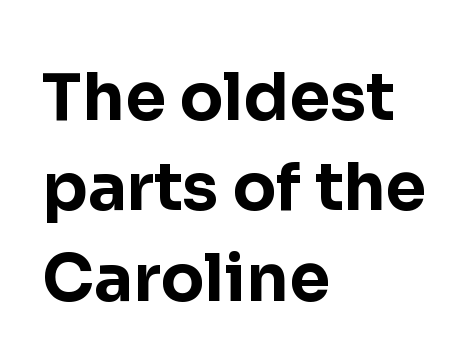
The image shows 65 px bold sans-serif type, upright; set left-aligned, normal line spacing (1.39x), normal letter spacing, not underlined; low stroke contrast and a medium x-height.
